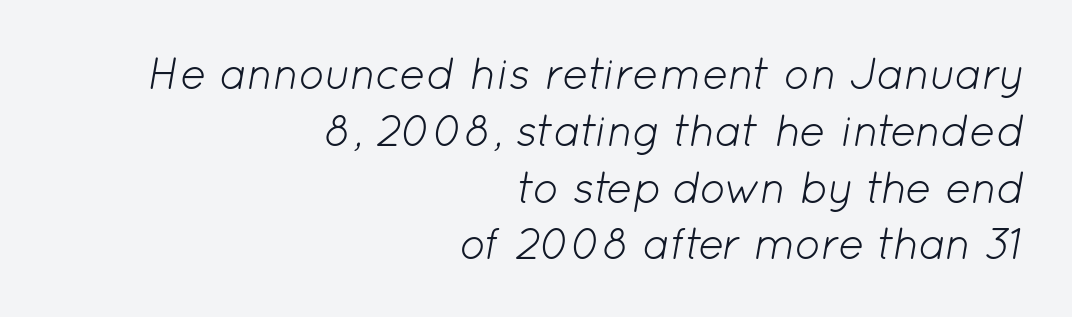
Q: Is the text bold? A: No.
Q: Is the text italic (slanted)? A: Yes, it leans right by about 12 degrees.
Q: Is the text underlined? A: No.
Q: How is the paragraph aligned? A: Right-aligned.
Q: Is the spacing between letters normal or unusually wide? A: Normal.
Q: Is the spacing between lines tight, normal or loose? A: Normal.
Q: Width (condensed, normal, or wide)? A: Normal.
Q: Stroke contrast? A: Low.
Q: x-height? A: Medium.
Q: Monospaced? A: No.
